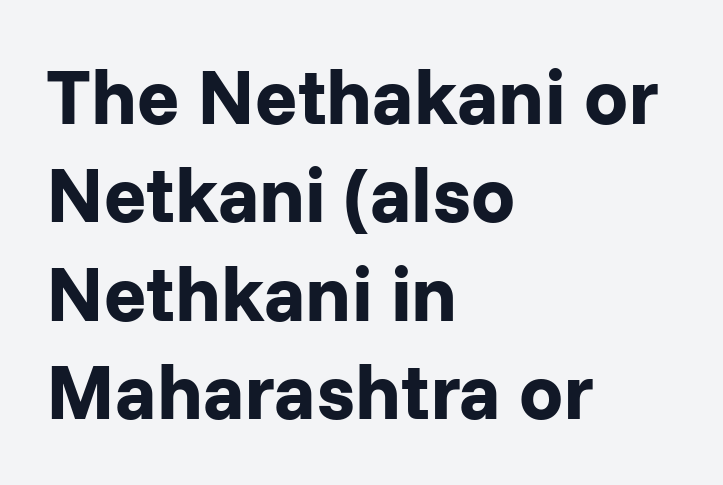
The image shows 78 px bold sans-serif type, upright; set left-aligned, normal line spacing (1.26x), normal letter spacing, not underlined; low stroke contrast and a medium x-height.
